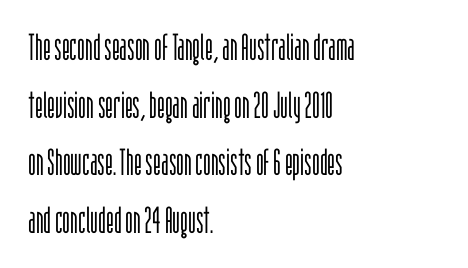
{"serif": "no", "italic": "no", "bold": "no", "weight": "light", "width": "condensed", "stroke_contrast": "low", "x_height": "large", "monospaced": "no", "underline": "no", "align": "left", "line_spacing": "normal", "line_spacing_ratio": 1.56, "letter_spacing": "normal", "letter_spacing_em": 0.0, "glyph_px": 37}
